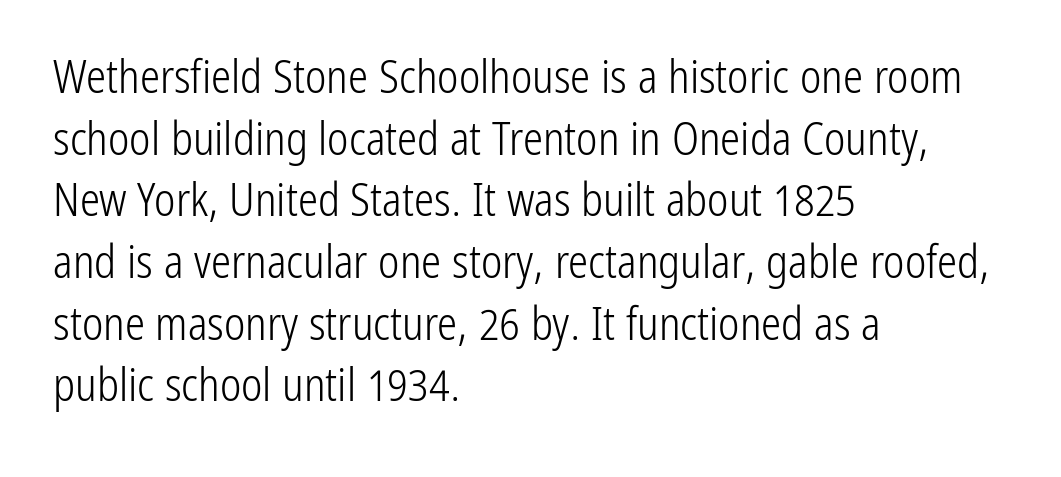
The image shows 45 px light, condensed sans-serif type, upright; set left-aligned, normal line spacing (1.37x), normal letter spacing, not underlined; low stroke contrast and a medium x-height.
